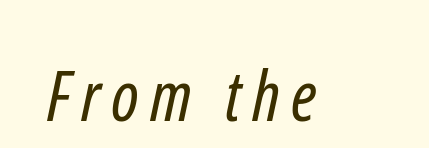
{"serif": "no", "bold": "no", "weight": "regular", "width": "condensed", "stroke_contrast": "low", "x_height": "medium", "monospaced": "no", "underline": "no", "glyph_px": 69}
